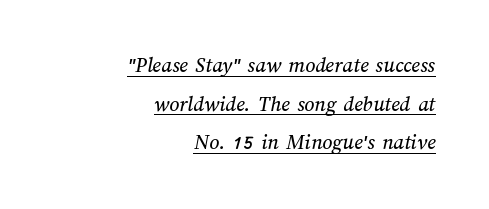
Q: Is the text underlined? A: Yes.
Q: How is the paragraph aligned? A: Right-aligned.
Q: Is the spacing between letters normal or unusually wide? A: Normal.
